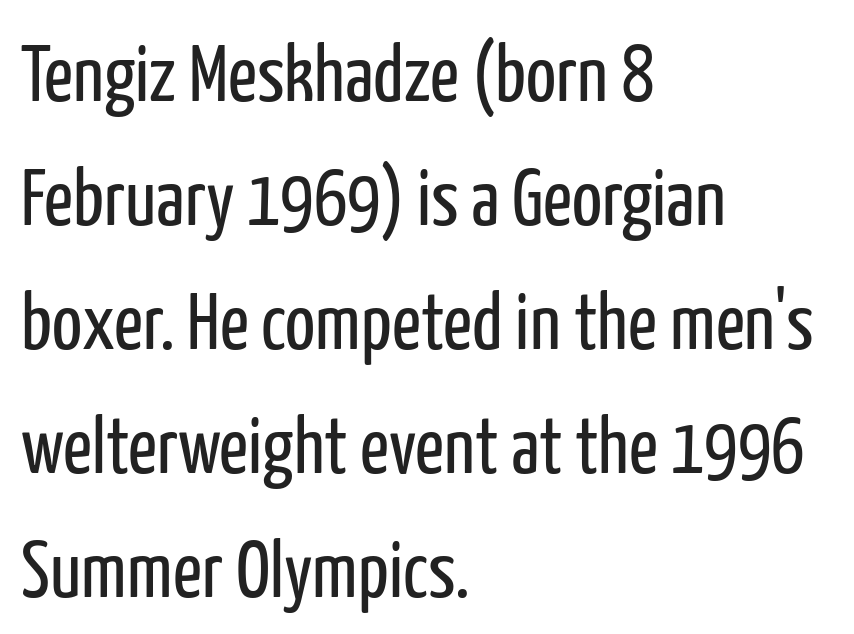
Q: Is the text bold? A: No.
Q: Is the text italic (slanted)? A: No, it is upright.
Q: Is the typeface a serif or a sans-serif typeface? A: Sans-serif.
Q: Is the text underlined? A: No.
Q: How is the paragraph aligned? A: Left-aligned.
Q: Is the spacing between letters normal or unusually wide? A: Normal.
Q: Is the spacing between lines tight, normal or loose? A: Normal.
Q: Width (condensed, normal, or wide)? A: Condensed.
Q: Stroke contrast? A: Low.
Q: x-height? A: Medium.
Q: Monospaced? A: No.
